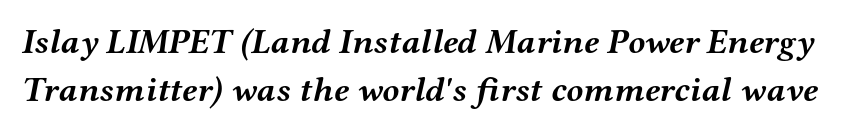
{"serif": "yes", "italic": "yes", "lean": "right", "slant_degrees": 12, "bold": "yes", "weight": "semibold", "width": "wide", "stroke_contrast": "medium", "x_height": "medium", "monospaced": "no", "underline": "no", "line_spacing": "normal", "line_spacing_ratio": 1.37, "letter_spacing": "normal", "letter_spacing_em": 0.0, "glyph_px": 35}
